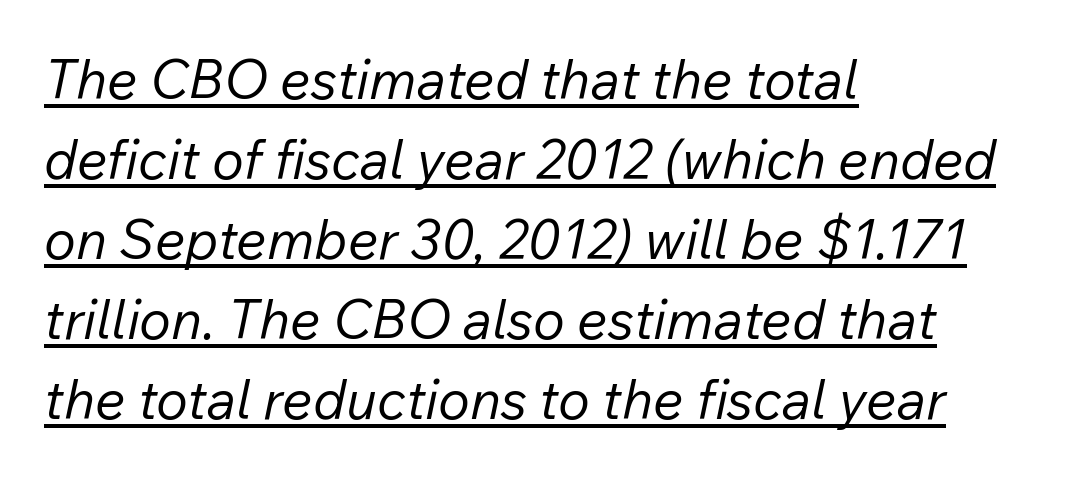
Q: Is the text bold? A: No.
Q: Is the text italic (slanted)? A: Yes, it leans right by about 12 degrees.
Q: Is the text underlined? A: Yes.
Q: How is the paragraph aligned? A: Left-aligned.
Q: Is the spacing between letters normal or unusually wide? A: Normal.
Q: Is the spacing between lines tight, normal or loose? A: Normal.
Q: Width (condensed, normal, or wide)? A: Normal.
Q: Stroke contrast? A: Low.
Q: x-height? A: Medium.
Q: Monospaced? A: No.
